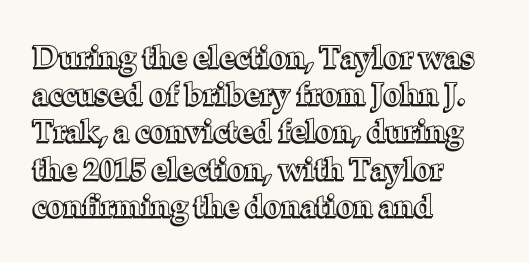
The rendering keeps characters at their native spacing. These lines stack with their left ends in a neat column. Each row of text sits above clean, open space. Rendered with straight, roman letterforms. Proportional: the letters do not fall into vertical columns.
